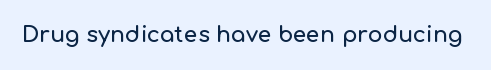
{"italic": "no", "underline": "no", "letter_spacing": "normal", "letter_spacing_em": 0.0, "glyph_px": 22}
